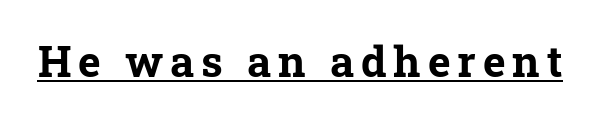
{"serif": "yes", "bold": "yes", "weight": "bold", "width": "normal", "stroke_contrast": "low", "x_height": "medium", "monospaced": "no", "underline": "yes", "glyph_px": 43}
